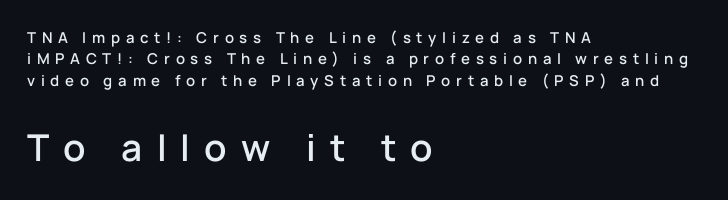
Think of a printed novel: that variable character pitch is what you see here. The text block is weighted toward the left margin, trailing off unevenly rightward. Between one letter and the next there's a generous, obvious gap. Lines of text with bare space underneath. The designer went with a sans here, leaving each stem footless. The line-height multiplier appears to be the usual default.
